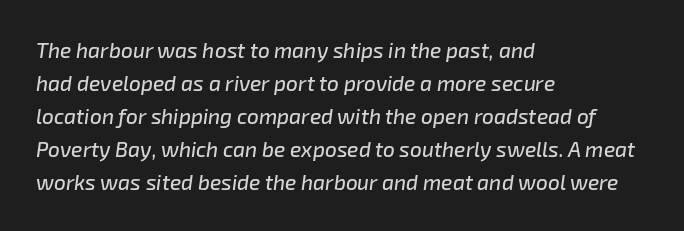
{"italic": "yes", "lean": "right", "slant_degrees": 8, "underline": "no", "align": "left", "line_spacing": "normal", "line_spacing_ratio": 1.57, "letter_spacing": "normal", "letter_spacing_em": 0.0, "glyph_px": 21}
